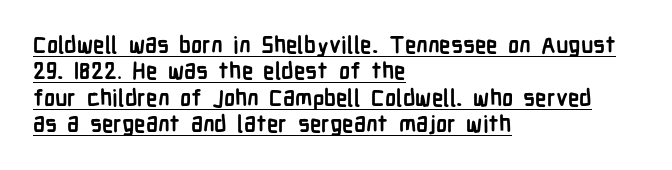
Each glyph is drawn with heavy, bold strokes. The specimen includes a rule beneath the text block's lines. Cramped leading. A typesetter would call this zero additional tracking.
